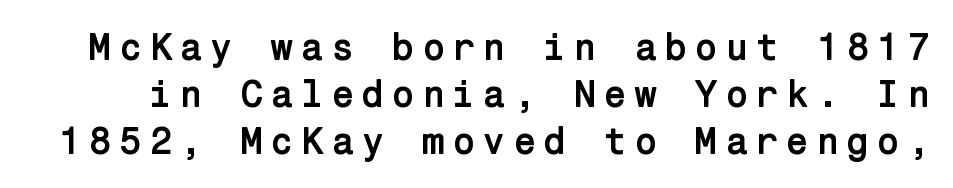
The image shows 38 px semibold sans-serif type, upright; set line spacing 1.24x, not underlined; low stroke contrast and a medium x-height.
